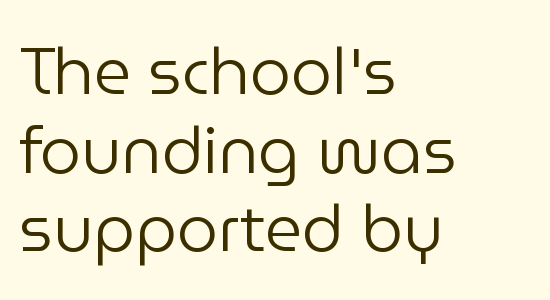
{"serif": "no", "italic": "no", "bold": "no", "weight": "regular", "width": "normal", "stroke_contrast": "low", "x_height": "medium", "monospaced": "no", "underline": "no", "align": "left", "line_spacing_ratio": 1.21, "letter_spacing": "normal", "letter_spacing_em": 0.0, "glyph_px": 65}
